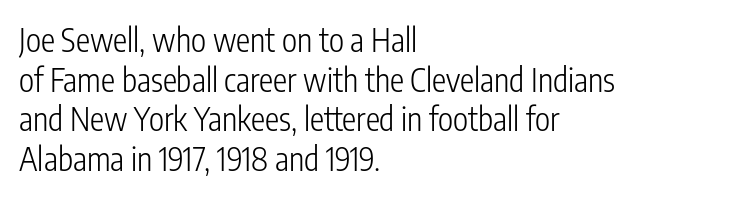
Teacher's note: observe the even left margin — that is flush-left alignment. The specimen omits any rule beneath the text block's lines. If you drew a line through each stem, it would be perfectly vertical. No letter is thick-stroked: the sample isn't bold.
